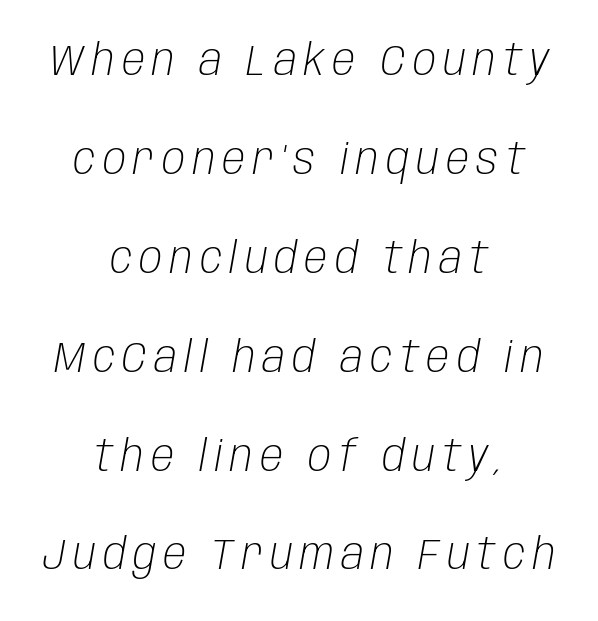
{"italic": "yes", "lean": "right", "slant_degrees": 10, "bold": "no", "weight": "light", "width": "condensed", "stroke_contrast": "low", "x_height": "large", "monospaced": "no", "underline": "no", "align": "center", "line_spacing": "loose", "line_spacing_ratio": 2.3, "glyph_px": 43}
